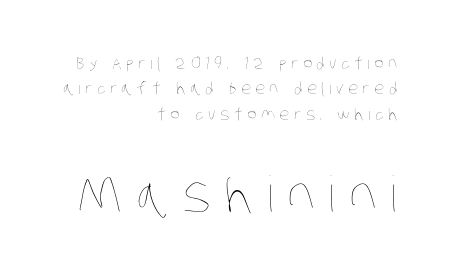
The image shows 49 px thin, condensed type; set right-aligned, normal line spacing (1.58x), unusually wide letter spacing (+0.28 em), not underlined; the second (bottom) block is 3.06x larger; low stroke contrast and a large x-height.
